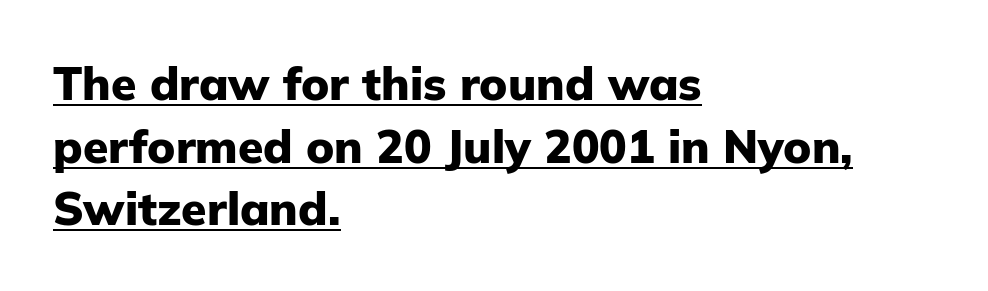
{"serif": "no", "italic": "no", "bold": "yes", "weight": "heavy", "width": "normal", "stroke_contrast": "low", "x_height": "medium", "monospaced": "no", "underline": "yes", "align": "left", "line_spacing": "normal", "line_spacing_ratio": 1.36, "letter_spacing": "normal", "letter_spacing_em": 0.0, "glyph_px": 46}
